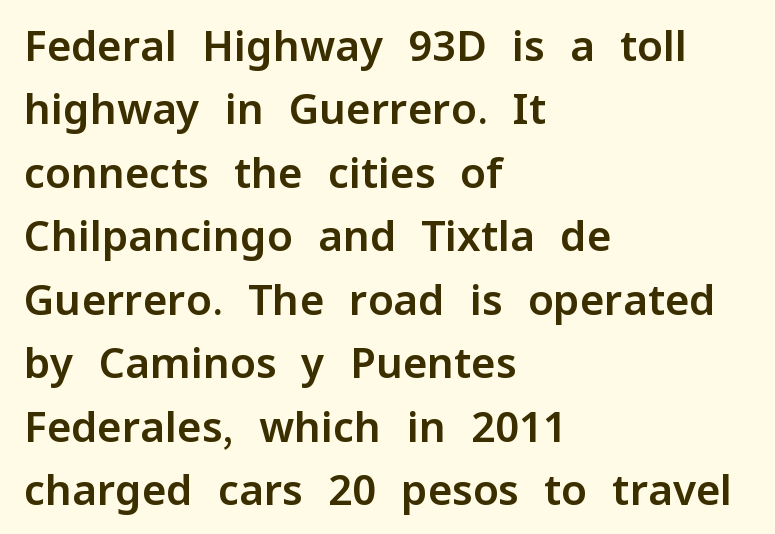
The image shows 42 px sans-serif type, upright; set left-aligned, normal line spacing (1.51x), normal letter spacing, not underlined; low stroke contrast and a medium x-height.
